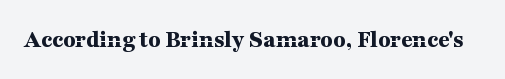
The image shows 25 px bold type, upright; set normal letter spacing, not underlined.
